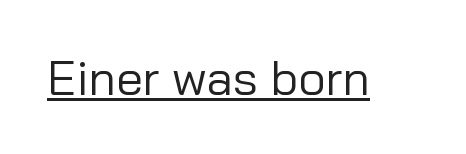
The image shows 48 px regular-weight sans-serif type, upright; set normal letter spacing, underlined; low stroke contrast and a medium x-height.
